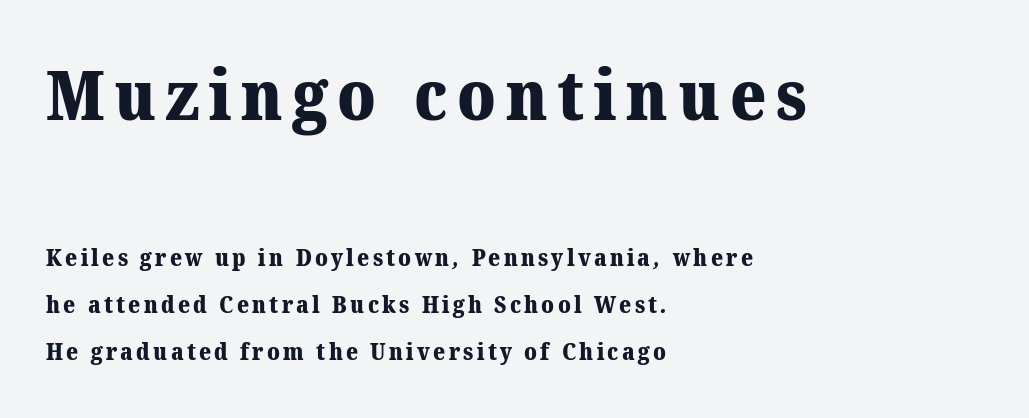
{"serif": "yes", "bold": "yes", "weight": "heavy", "width": "normal", "stroke_contrast": "medium", "x_height": "medium", "monospaced": "no", "underline": "no", "align": "left", "line_spacing": "loose", "line_spacing_ratio": 2.03, "larger_block": "first", "size_ratio": 3.0, "glyph_px": 69}
